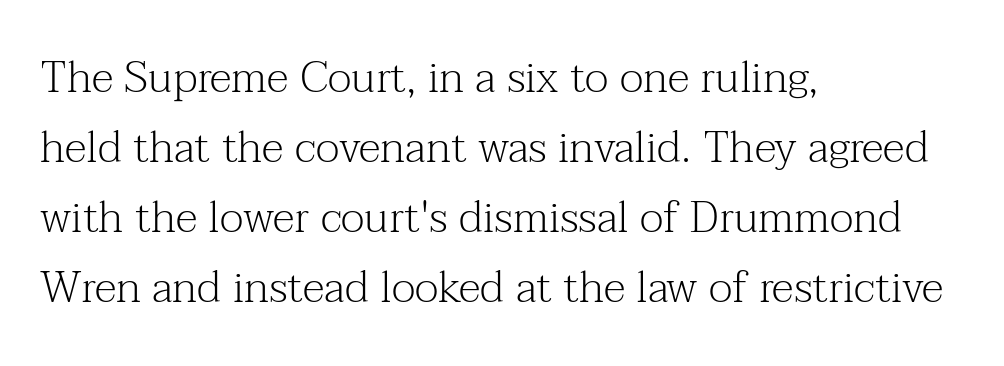
{"serif": "yes", "italic": "no", "bold": "no", "weight": "light", "width": "normal", "stroke_contrast": "medium", "x_height": "medium", "monospaced": "no", "underline": "no", "align": "left", "line_spacing": "normal", "line_spacing_ratio": 1.59, "letter_spacing": "normal", "letter_spacing_em": 0.0, "glyph_px": 44}
